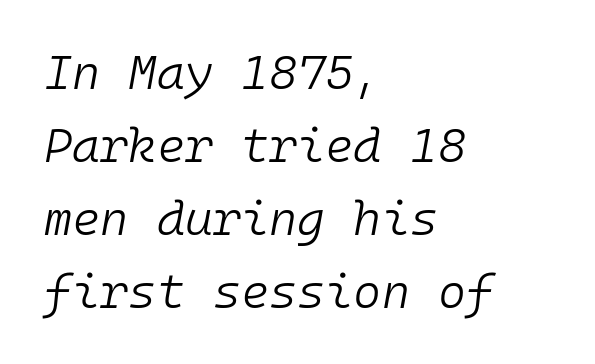
The image shows 48 px light type, italic (leaning right), monospaced; set left-aligned, normal line spacing (1.52x), normal letter spacing, not underlined; low stroke contrast and a medium x-height.
